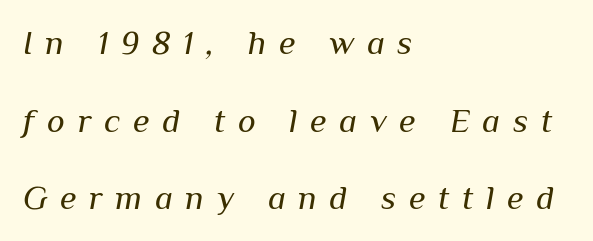
Q: Is the text bold? A: No.
Q: Is the text italic (slanted)? A: Yes, it leans right by about 10 degrees.
Q: Is the text underlined? A: No.
Q: How is the paragraph aligned? A: Left-aligned.
Q: Is the spacing between letters normal or unusually wide? A: Unusually wide.
Q: Is the spacing between lines tight, normal or loose? A: Loose.
Q: Width (condensed, normal, or wide)? A: Normal.
Q: Stroke contrast? A: Medium.
Q: x-height? A: Medium.
Q: Monospaced? A: No.
